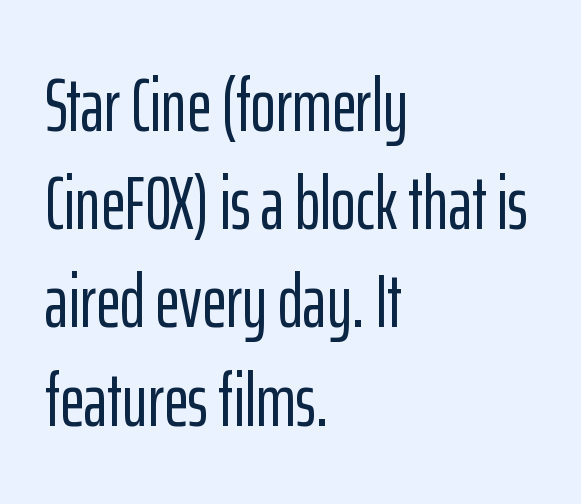
The image shows 75 px condensed sans-serif type, upright; set left-aligned, normal line spacing (1.31x), normal letter spacing, not underlined; low stroke contrast and a medium x-height.
